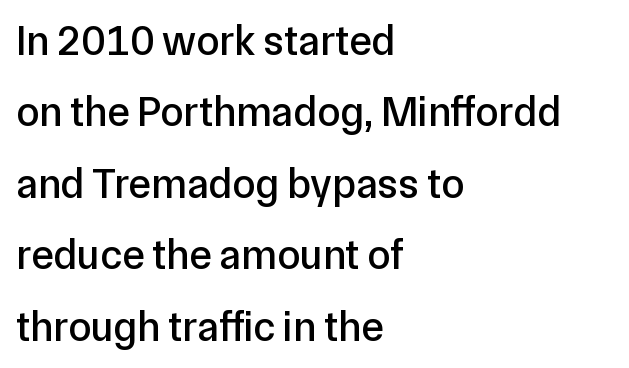
Q: Is the text italic (slanted)? A: No, it is upright.
Q: Is the typeface a serif or a sans-serif typeface? A: Sans-serif.
Q: Is the text underlined? A: No.
Q: How is the paragraph aligned? A: Left-aligned.
Q: Is the spacing between letters normal or unusually wide? A: Normal.
Q: Is the spacing between lines tight, normal or loose? A: Normal.
Q: Width (condensed, normal, or wide)? A: Normal.
Q: Stroke contrast? A: Low.
Q: x-height? A: Medium.
Q: Monospaced? A: No.
